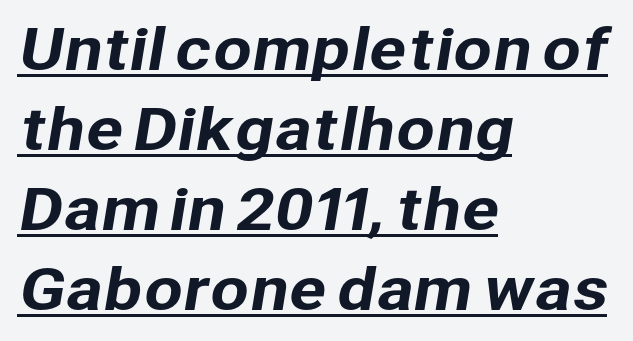
{"serif": "no", "width": "normal", "stroke_contrast": "low", "x_height": "medium", "monospaced": "no", "underline": "yes", "align": "left", "line_spacing": "normal", "line_spacing_ratio": 1.43, "letter_spacing": "normal", "letter_spacing_em": 0.0, "glyph_px": 56}
